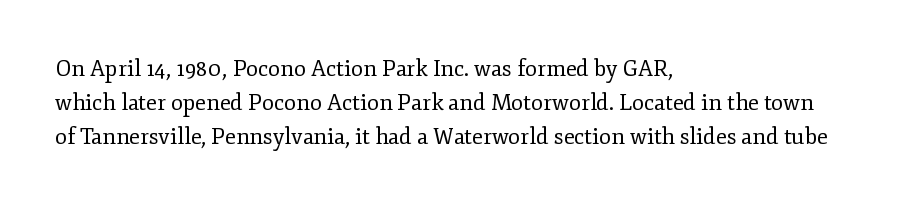
{"italic": "no", "bold": "no", "underline": "no", "align": "left", "line_spacing": "normal", "line_spacing_ratio": 1.55, "letter_spacing": "normal", "letter_spacing_em": 0.0, "glyph_px": 22}
